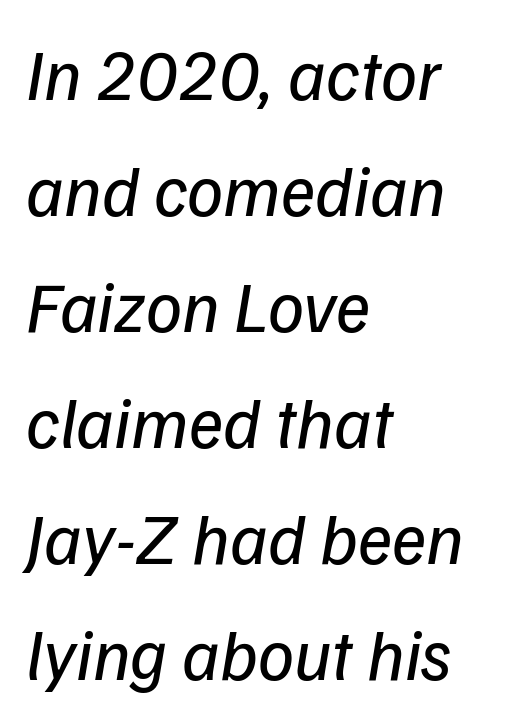
The image shows 72 px regular-weight type, italic (leaning right); set left-aligned, normal line spacing (1.61x), normal letter spacing, not underlined; low stroke contrast and a medium x-height.
